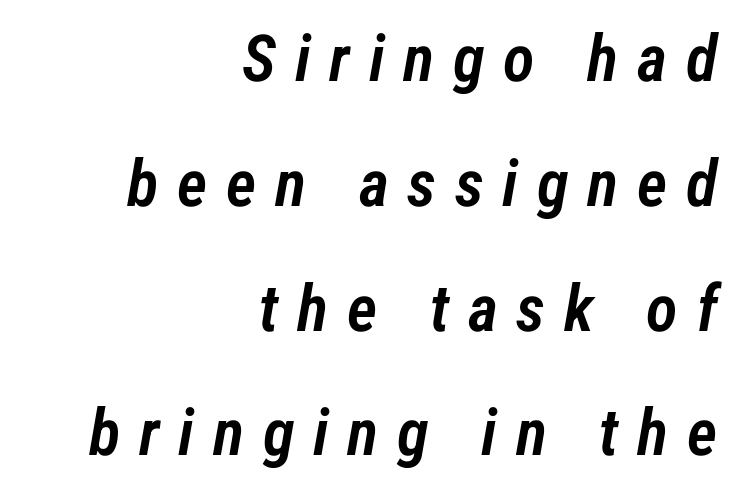
The image shows 65 px semibold, condensed type, italic (leaning right); set right-aligned, loose line spacing (1.92x), unusually wide letter spacing (+0.29 em), not underlined; low stroke contrast and a medium x-height.
